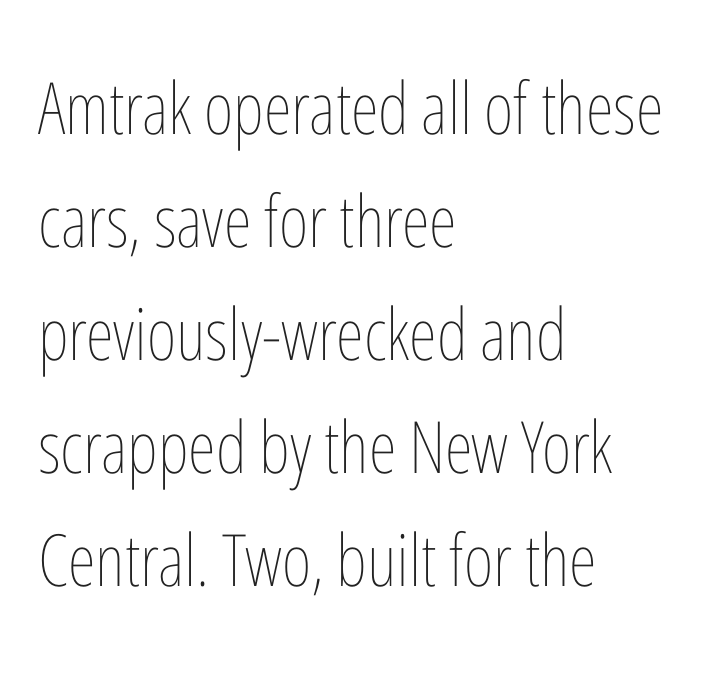
Q: Is the text bold? A: No.
Q: Is the text italic (slanted)? A: No, it is upright.
Q: Is the text underlined? A: No.
Q: How is the paragraph aligned? A: Left-aligned.
Q: Is the spacing between letters normal or unusually wide? A: Normal.
Q: Is the spacing between lines tight, normal or loose? A: Normal.
Q: Width (condensed, normal, or wide)? A: Condensed.
Q: Stroke contrast? A: Low.
Q: x-height? A: Medium.
Q: Monospaced? A: No.
